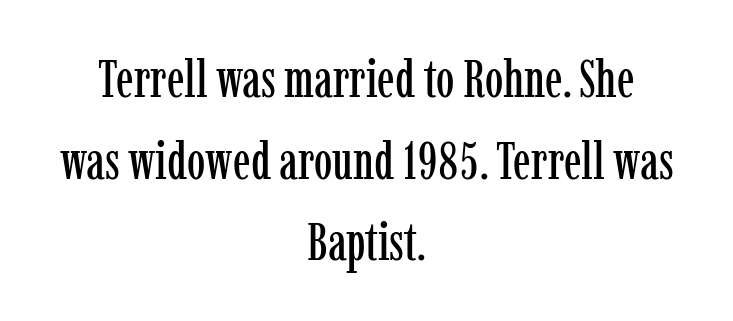
The image shows 52 px condensed serif type, upright; set centered, normal line spacing (1.57x), normal letter spacing, not underlined; low stroke contrast and a medium x-height.
